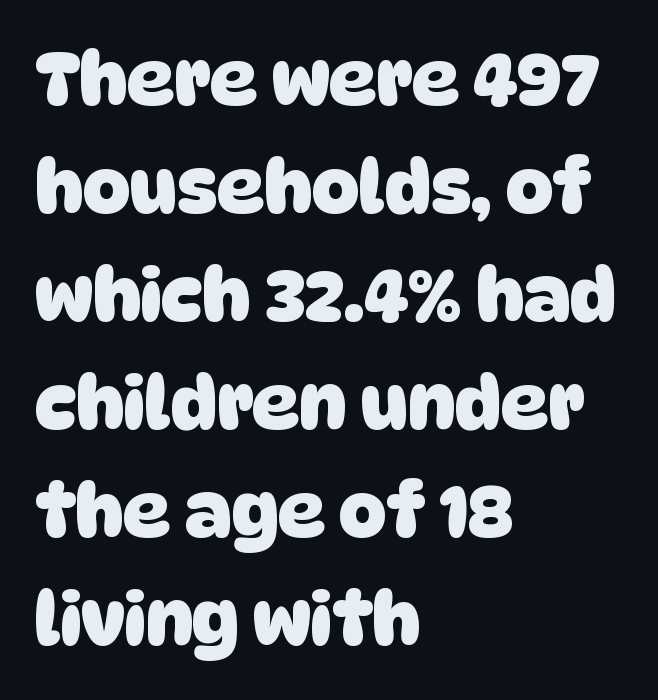
{"serif": "no", "bold": "yes", "weight": "heavy", "width": "normal", "stroke_contrast": "low", "x_height": "large", "monospaced": "no", "underline": "no", "align": "left", "line_spacing": "normal", "line_spacing_ratio": 1.48, "letter_spacing": "normal", "letter_spacing_em": 0.0, "glyph_px": 73}
